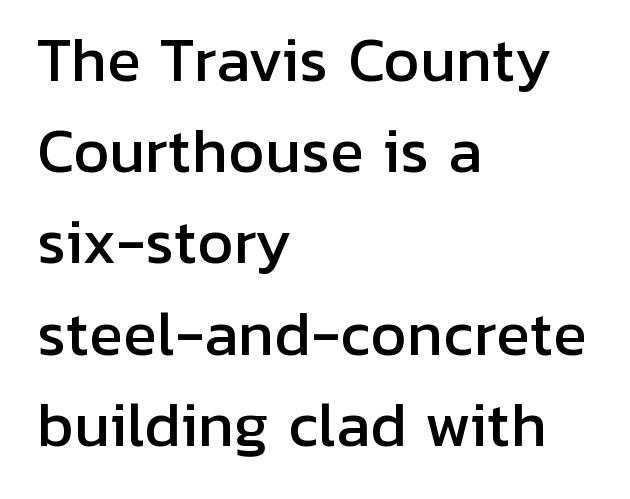
You could not count columns in this text — the font is proportionally spaced. Casual observation: everything's shoved over to the left. Type without underlining. Ascenders rise straight up at ninety degrees. The designer left line spacing at the default.
